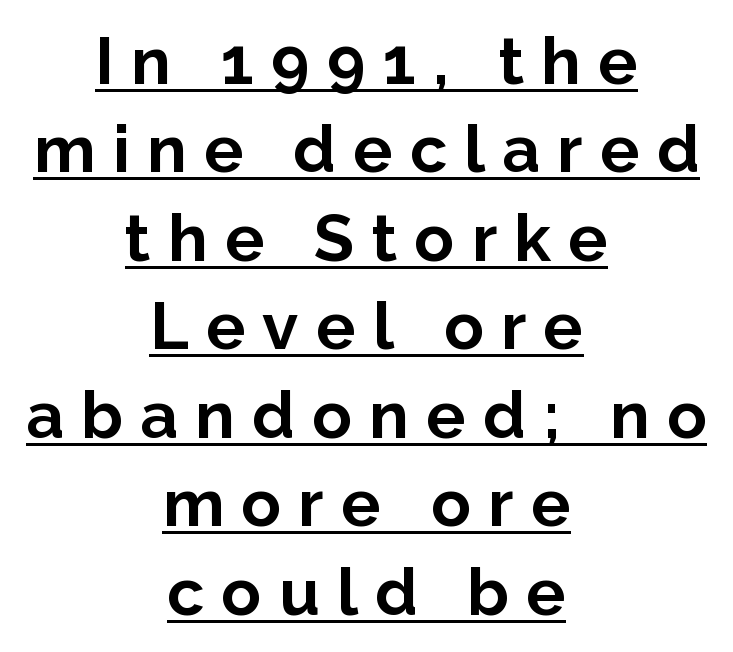
Q: Is the text bold? A: Yes.
Q: Is the text italic (slanted)? A: No, it is upright.
Q: Is the typeface a serif or a sans-serif typeface? A: Sans-serif.
Q: Is the text underlined? A: Yes.
Q: How is the paragraph aligned? A: Centered.
Q: Is the spacing between letters normal or unusually wide? A: Unusually wide.
Q: Is the spacing between lines tight, normal or loose? A: Normal.
Q: Width (condensed, normal, or wide)? A: Normal.
Q: Stroke contrast? A: Low.
Q: x-height? A: Medium.
Q: Monospaced? A: No.
